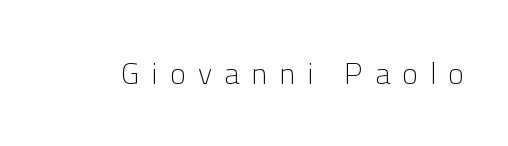
Q: Is the text bold? A: No.
Q: Is the text italic (slanted)? A: No, it is upright.
Q: Is the typeface a serif or a sans-serif typeface? A: Sans-serif.
Q: Is the text underlined? A: No.
Q: Is the spacing between letters normal or unusually wide? A: Unusually wide.
Q: Width (condensed, normal, or wide)? A: Normal.
Q: Stroke contrast? A: Low.
Q: x-height? A: Medium.
Q: Monospaced? A: No.
